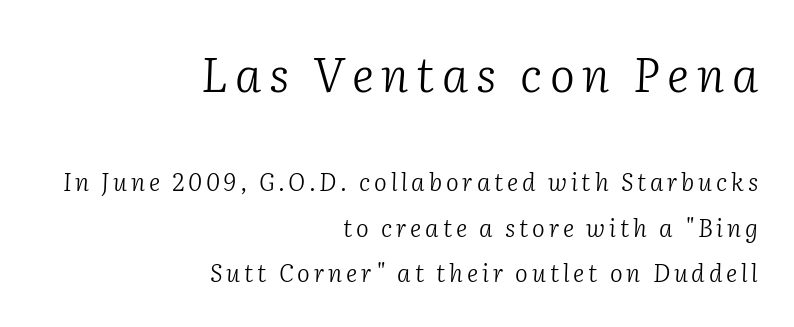
{"serif": "yes", "italic": "yes", "lean": "right", "slant_degrees": 2, "bold": "no", "weight": "light", "width": "normal", "stroke_contrast": "low", "x_height": "medium", "monospaced": "no", "underline": "no", "align": "right", "line_spacing_ratio": 1.89, "larger_block": "first", "size_ratio": 1.96, "glyph_px": 47}
